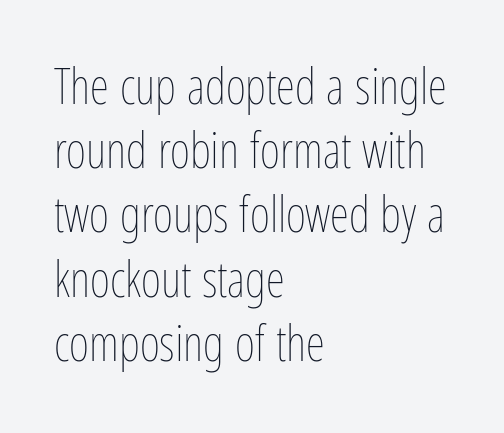
{"italic": "no", "bold": "no", "weight": "thin", "width": "condensed", "stroke_contrast": "low", "x_height": "medium", "monospaced": "no", "underline": "no", "align": "left", "line_spacing": "normal", "line_spacing_ratio": 1.31, "letter_spacing": "normal", "letter_spacing_em": 0.0, "glyph_px": 49}
